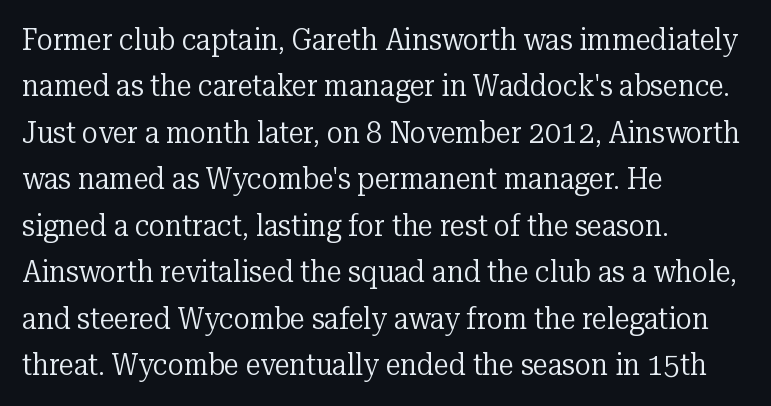
{"serif": "yes", "italic": "no", "bold": "no", "weight": "regular", "width": "normal", "stroke_contrast": "low", "x_height": "medium", "monospaced": "no", "underline": "no", "align": "left", "line_spacing": "normal", "line_spacing_ratio": 1.55, "letter_spacing": "normal", "letter_spacing_em": 0.0, "glyph_px": 30}
